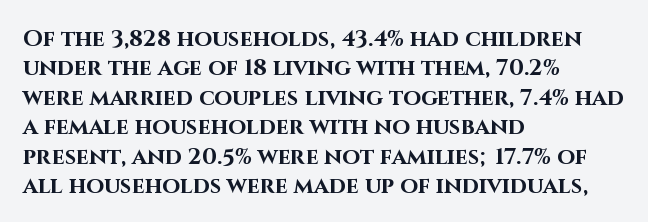
{"italic": "no", "bold": "yes", "underline": "no", "align": "left", "line_spacing": "normal", "line_spacing_ratio": 1.28, "letter_spacing": "normal", "letter_spacing_em": 0.0, "glyph_px": 23}
